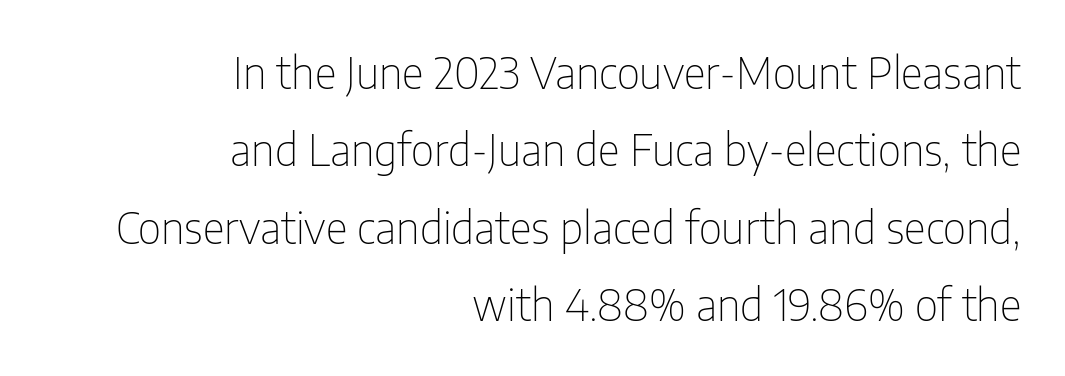
Q: Is the text bold? A: No.
Q: Is the text italic (slanted)? A: No, it is upright.
Q: Is the typeface a serif or a sans-serif typeface? A: Sans-serif.
Q: Is the text underlined? A: No.
Q: How is the paragraph aligned? A: Right-aligned.
Q: Is the spacing between letters normal or unusually wide? A: Normal.
Q: Width (condensed, normal, or wide)? A: Condensed.
Q: Stroke contrast? A: Low.
Q: x-height? A: Medium.
Q: Monospaced? A: No.
